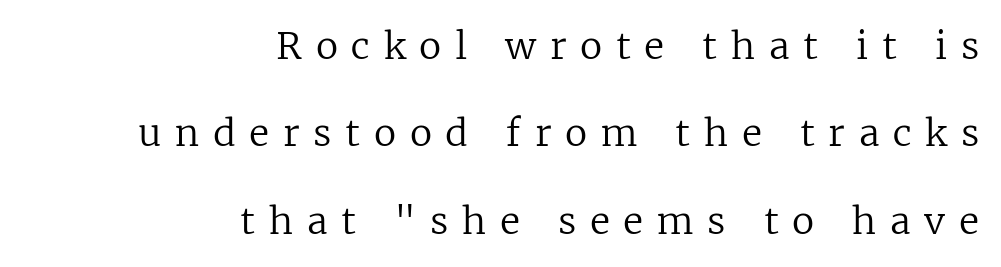
{"serif": "yes", "italic": "no", "bold": "no", "weight": "regular", "width": "normal", "stroke_contrast": "low", "x_height": "medium", "monospaced": "no", "underline": "no", "align": "right", "line_spacing": "loose", "line_spacing_ratio": 2.36, "letter_spacing": "wide", "letter_spacing_em": 0.37, "glyph_px": 37}
